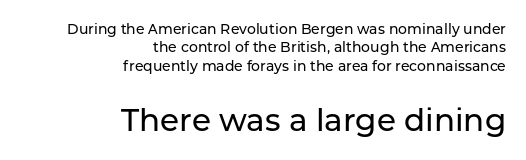
The image shows 31 px sans-serif type, upright; set right-aligned, normal line spacing (1.32x), normal letter spacing, not underlined; the second (bottom) block is 2.21x larger; low stroke contrast and a medium x-height.
